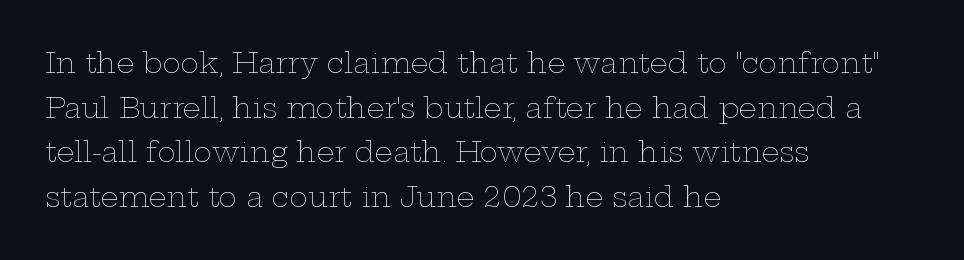
Q: Is the text bold? A: No.
Q: Is the text italic (slanted)? A: No, it is upright.
Q: Is the text underlined? A: No.
Q: How is the paragraph aligned? A: Left-aligned.
Q: Is the spacing between letters normal or unusually wide? A: Normal.
Q: Is the spacing between lines tight, normal or loose? A: Normal.
Q: Width (condensed, normal, or wide)? A: Wide.
Q: Stroke contrast? A: Low.
Q: x-height? A: Medium.
Q: Monospaced? A: No.
